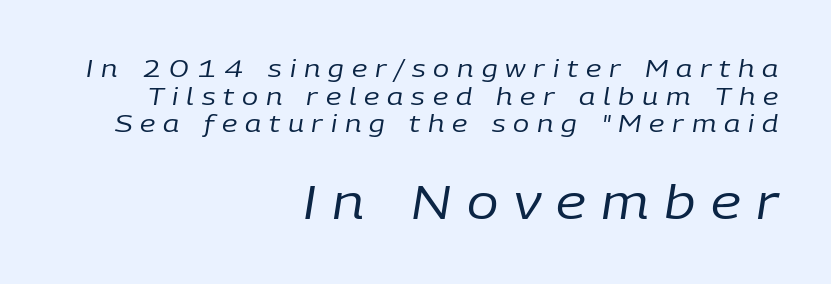
Reading top to bottom, the characters get bigger at the block break. The font is comparable to plain body text, perhaps lighter. Someone cranked the tracking dial way up on this one. The face used here is proportionally spaced, like ordinary book or web type. The vertical gap from one line to the next is small.
